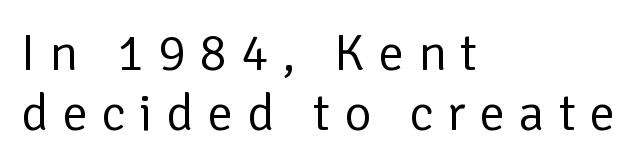
{"serif": "no", "italic": "no", "bold": "no", "weight": "regular", "width": "normal", "stroke_contrast": "low", "x_height": "medium", "monospaced": "no", "underline": "no", "align": "left", "line_spacing": "tight", "line_spacing_ratio": 1.15, "letter_spacing": "wide", "letter_spacing_em": 0.26, "glyph_px": 52}
